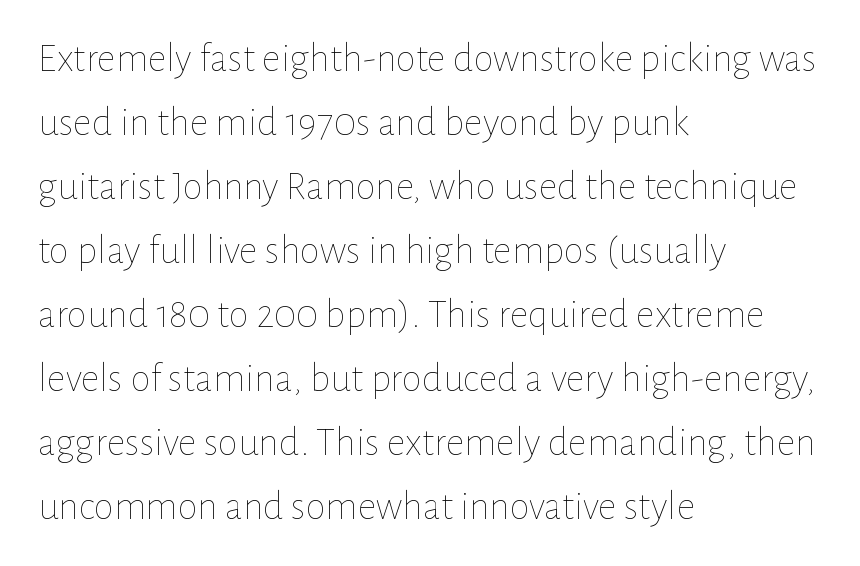
Q: Is the text bold? A: No.
Q: Is the text italic (slanted)? A: No, it is upright.
Q: Is the text underlined? A: No.
Q: How is the paragraph aligned? A: Left-aligned.
Q: Is the spacing between letters normal or unusually wide? A: Normal.
Q: Is the spacing between lines tight, normal or loose? A: Normal.
Q: Width (condensed, normal, or wide)? A: Normal.
Q: Stroke contrast? A: Low.
Q: x-height? A: Medium.
Q: Monospaced? A: No.
